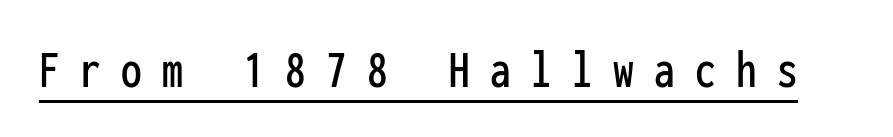
{"serif": "no", "italic": "no", "width": "condensed", "stroke_contrast": "low", "x_height": "medium", "monospaced": "yes", "underline": "yes", "letter_spacing": "wide", "letter_spacing_em": 0.37, "glyph_px": 55}
